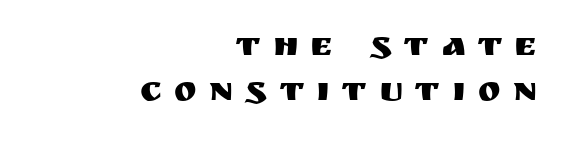
Q: Is the text italic (slanted)? A: No, it is upright.
Q: Is the typeface a serif or a sans-serif typeface? A: Sans-serif.
Q: Is the text underlined? A: No.
Q: How is the paragraph aligned? A: Right-aligned.
Q: Is the spacing between letters normal or unusually wide? A: Unusually wide.
Q: Is the spacing between lines tight, normal or loose? A: Normal.
Q: Width (condensed, normal, or wide)? A: Normal.
Q: Stroke contrast? A: Medium.
Q: x-height? A: Large.
Q: Monospaced? A: No.
